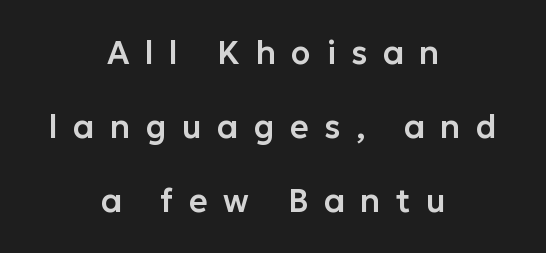
{"serif": "no", "italic": "no", "width": "normal", "stroke_contrast": "low", "x_height": "medium", "monospaced": "no", "underline": "no", "align": "center", "line_spacing": "loose", "line_spacing_ratio": 2.31, "letter_spacing": "wide", "letter_spacing_em": 0.49, "glyph_px": 32}
